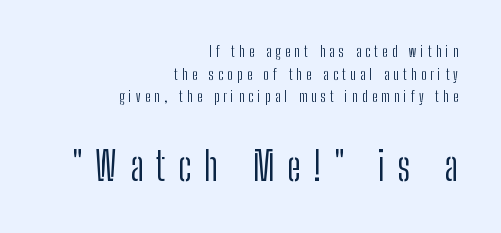
The image shows 39 px light, condensed sans-serif type, upright; set right-aligned, normal line spacing (1.61x), unusually wide letter spacing (+0.33 em), not underlined; the second (bottom) block is 2.79x larger; low stroke contrast and a medium x-height.
